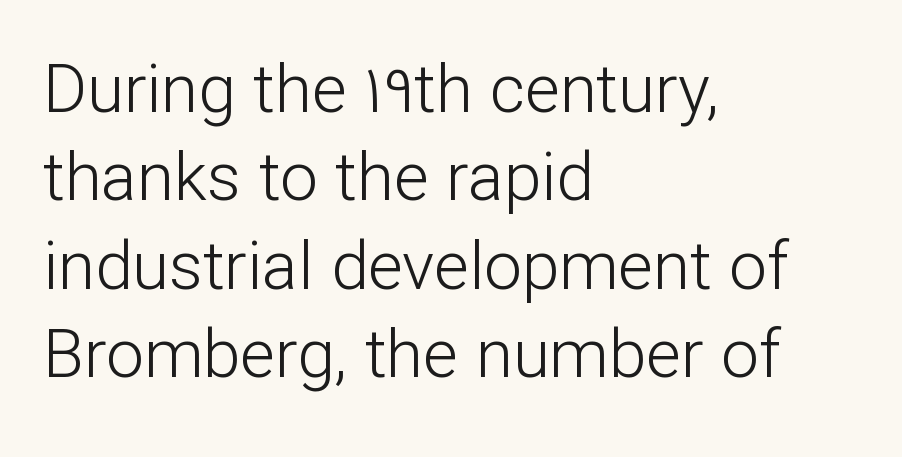
{"serif": "no", "italic": "no", "bold": "no", "weight": "light", "width": "normal", "stroke_contrast": "low", "x_height": "medium", "monospaced": "no", "underline": "no", "align": "left", "line_spacing": "normal", "line_spacing_ratio": 1.32, "letter_spacing": "normal", "letter_spacing_em": 0.0, "glyph_px": 67}
